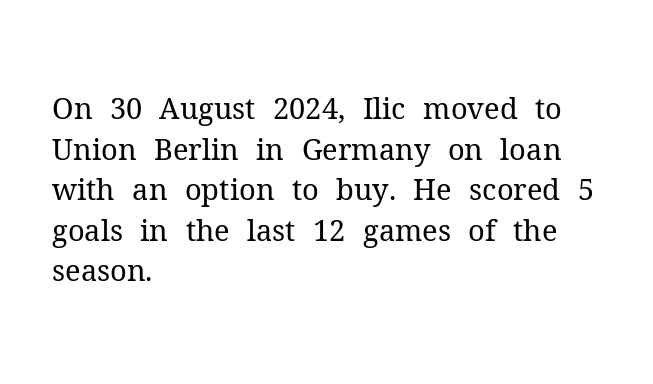
Q: Is the text bold? A: No.
Q: Is the text italic (slanted)? A: No, it is upright.
Q: Is the typeface a serif or a sans-serif typeface? A: Serif.
Q: Is the text underlined? A: No.
Q: How is the paragraph aligned? A: Left-aligned.
Q: Is the spacing between letters normal or unusually wide? A: Normal.
Q: Is the spacing between lines tight, normal or loose? A: Normal.
Q: Width (condensed, normal, or wide)? A: Normal.
Q: Stroke contrast? A: Medium.
Q: x-height? A: Medium.
Q: Monospaced? A: No.
